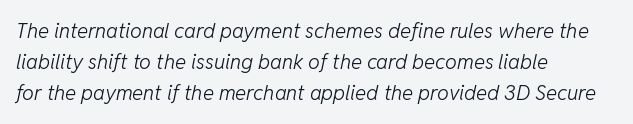
Q: Is the text bold? A: No.
Q: Is the text italic (slanted)? A: Yes, it leans right by about 11 degrees.
Q: Is the text underlined? A: No.
Q: How is the paragraph aligned? A: Left-aligned.
Q: Is the spacing between letters normal or unusually wide? A: Normal.
Q: Is the spacing between lines tight, normal or loose? A: Normal.
